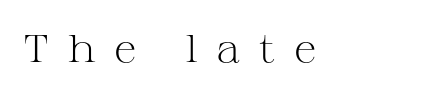
{"serif": "yes", "italic": "no", "bold": "no", "weight": "light", "width": "wide", "stroke_contrast": "medium", "x_height": "medium", "monospaced": "no", "underline": "no", "letter_spacing": "wide", "letter_spacing_em": 0.49, "glyph_px": 38}
